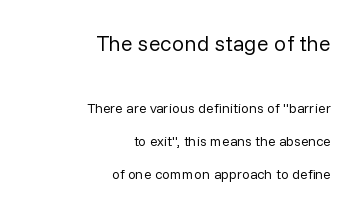
Weight: not bold — regular or lighter. Tall strokes in this sample are plumb rather than angled. The specimen omits any rule beneath the text block's lines. Regarding leading, the lines here are spaced well apart.
